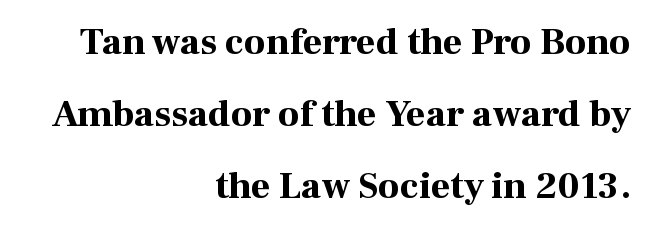
Q: Is the text bold? A: Yes.
Q: Is the text italic (slanted)? A: No, it is upright.
Q: Is the typeface a serif or a sans-serif typeface? A: Serif.
Q: Is the text underlined? A: No.
Q: How is the paragraph aligned? A: Right-aligned.
Q: Is the spacing between letters normal or unusually wide? A: Normal.
Q: Is the spacing between lines tight, normal or loose? A: Loose.
Q: Width (condensed, normal, or wide)? A: Normal.
Q: Stroke contrast? A: High.
Q: x-height? A: Medium.
Q: Monospaced? A: No.
